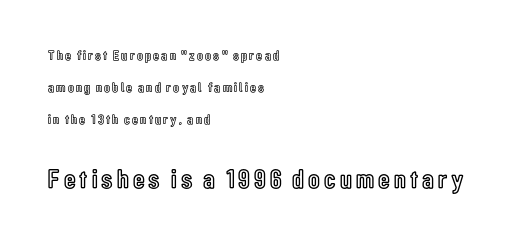
Q: Is the text italic (slanted)? A: No, it is upright.
Q: Is the text underlined? A: No.
Q: How is the paragraph aligned? A: Left-aligned.
Q: Is the spacing between lines tight, normal or loose? A: Loose.
Q: Which block of text is set in a larger size, the first (top) or the second (bottom)? A: The second (bottom) one.
